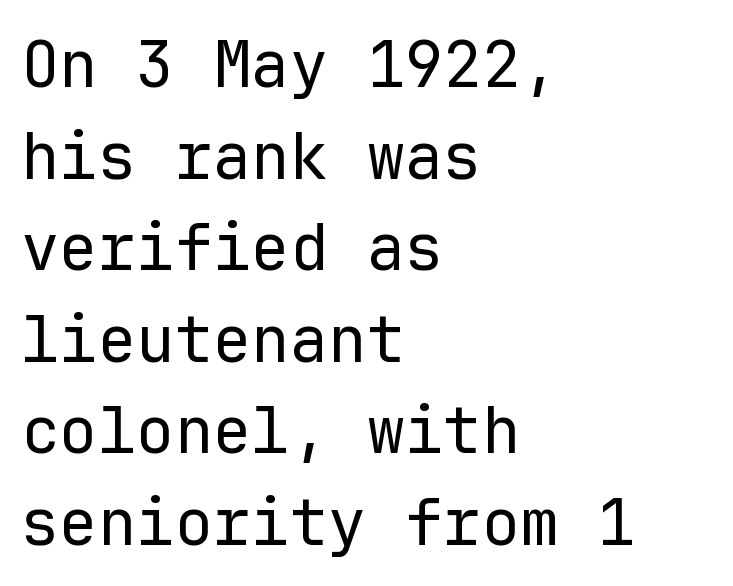
{"serif": "no", "italic": "no", "bold": "no", "weight": "regular", "width": "normal", "stroke_contrast": "low", "x_height": "medium", "monospaced": "yes", "underline": "no", "align": "left", "line_spacing": "normal", "line_spacing_ratio": 1.43, "letter_spacing": "normal", "letter_spacing_em": 0.0, "glyph_px": 64}
